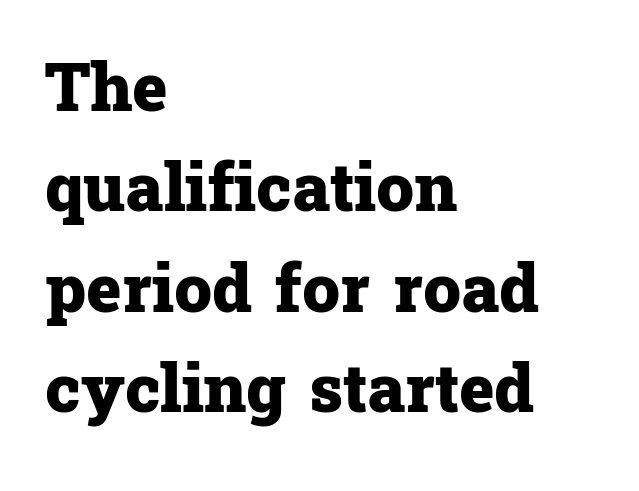
Q: Is the text bold? A: Yes.
Q: Is the text italic (slanted)? A: No, it is upright.
Q: Is the typeface a serif or a sans-serif typeface? A: Serif.
Q: Is the text underlined? A: No.
Q: How is the paragraph aligned? A: Left-aligned.
Q: Is the spacing between letters normal or unusually wide? A: Normal.
Q: Is the spacing between lines tight, normal or loose? A: Normal.
Q: Width (condensed, normal, or wide)? A: Normal.
Q: Stroke contrast? A: Low.
Q: x-height? A: Medium.
Q: Monospaced? A: No.
